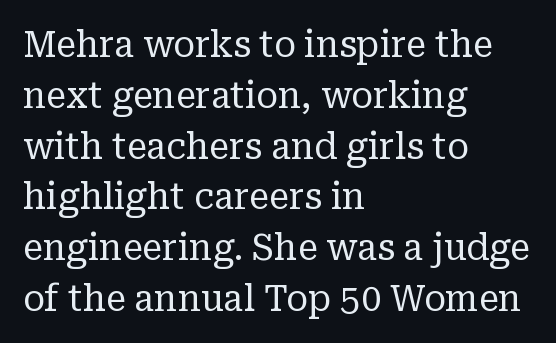
The image shows 36 px regular-weight serif type, upright; set left-aligned, normal line spacing (1.41x), normal letter spacing, not underlined; low stroke contrast and a medium x-height.
